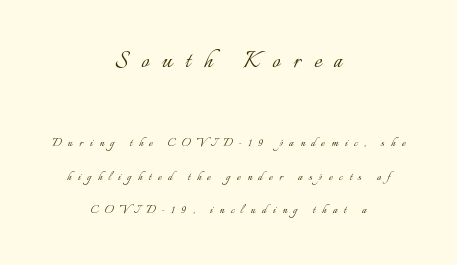
Vertical stems look standard width or narrower in stroke. These lines are centered, leaving both edges ragged. Think of a printed novel: that variable character pitch is what you see here. Quick note: interline space is abundant. Underline: absent.
